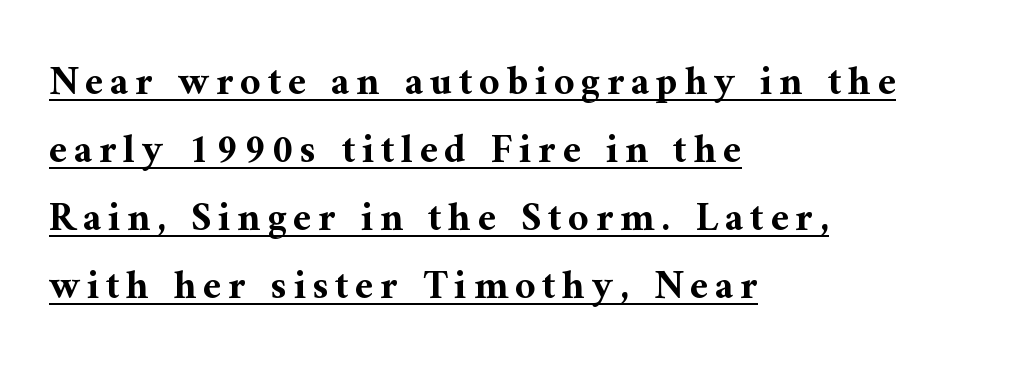
Tall strokes in this sample are plumb rather than angled. Decoration check: the copy is underlined. The paragraph shown leans on its left margin. Think of a printed novel: that variable character pitch is what you see here. In terms of weight, the rendering is a true, heavy bold. Are there feet on the stems? There are — it's a serif.
